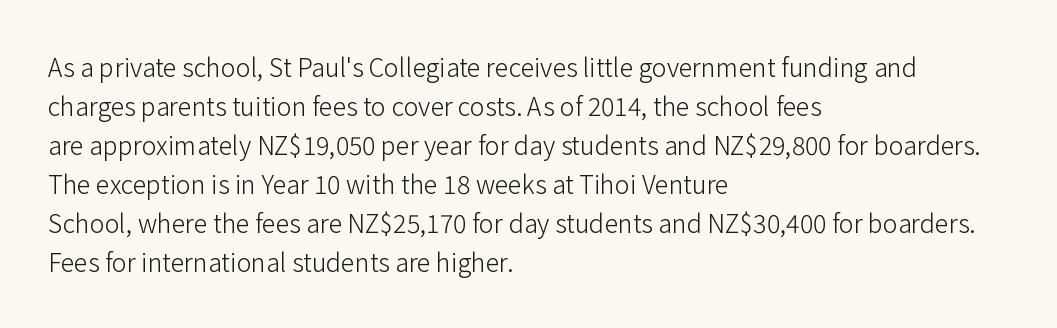
Q: Is the text bold? A: No.
Q: Is the text italic (slanted)? A: No, it is upright.
Q: Is the text underlined? A: No.
Q: How is the paragraph aligned? A: Left-aligned.
Q: Is the spacing between letters normal or unusually wide? A: Normal.
Q: Is the spacing between lines tight, normal or loose? A: Normal.
